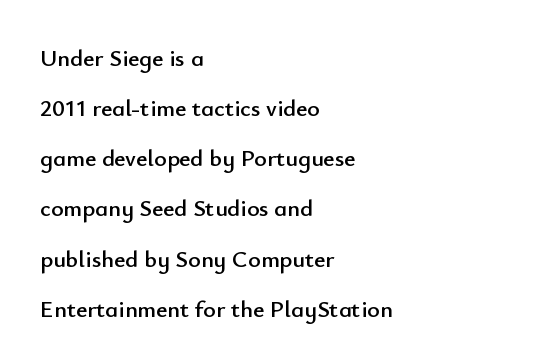
Widely set lines give the paragraph a tall, airy silhouette. This sample uses plain, unmodified letter spacing. This is the regular roman posture of the typeface. The passage shown is not underscored anywhere.
